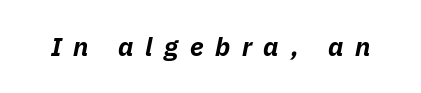
{"italic": "yes", "lean": "right", "slant_degrees": 11, "bold": "yes", "underline": "no", "letter_spacing": "wide", "letter_spacing_em": 0.45, "glyph_px": 26}
